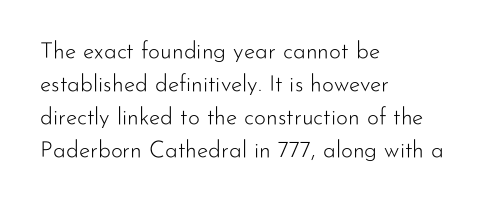
Q: Is the text bold? A: No.
Q: Is the text italic (slanted)? A: No, it is upright.
Q: Is the text underlined? A: No.
Q: How is the paragraph aligned? A: Left-aligned.
Q: Is the spacing between letters normal or unusually wide? A: Normal.
Q: Is the spacing between lines tight, normal or loose? A: Normal.
